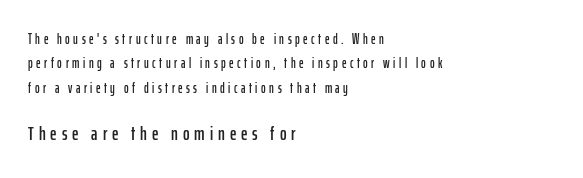
The image shows 20 px text type, upright; set left-aligned, line spacing 1.74x, unusually wide letter spacing (+0.25 em), not underlined; the second (bottom) block is 1.43x larger.
